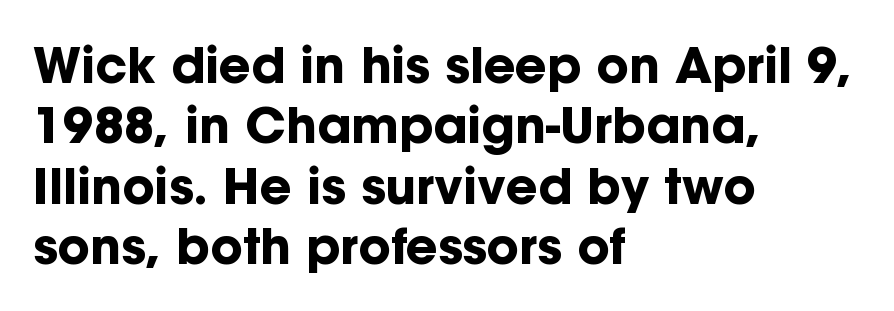
Quick note: underline off. The text was rendered using a sans face with plain stroke endings. Caption: bold face, heavy strokes. Inter-character spacing is left at the font's built-in metrics.
